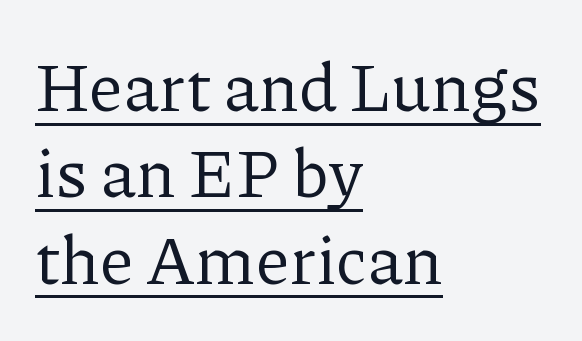
Q: Is the text bold? A: No.
Q: Is the text italic (slanted)? A: No, it is upright.
Q: Is the typeface a serif or a sans-serif typeface? A: Serif.
Q: Is the text underlined? A: Yes.
Q: How is the paragraph aligned? A: Left-aligned.
Q: Is the spacing between letters normal or unusually wide? A: Normal.
Q: Is the spacing between lines tight, normal or loose? A: Normal.
Q: Width (condensed, normal, or wide)? A: Normal.
Q: Stroke contrast? A: Low.
Q: x-height? A: Medium.
Q: Monospaced? A: No.
